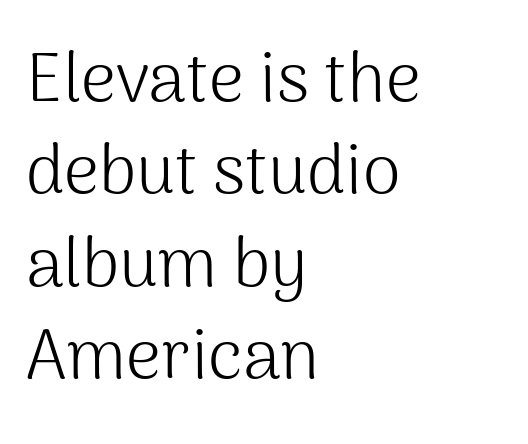
Q: Is the text bold? A: No.
Q: Is the text italic (slanted)? A: No, it is upright.
Q: Is the typeface a serif or a sans-serif typeface? A: Sans-serif.
Q: Is the text underlined? A: No.
Q: How is the paragraph aligned? A: Left-aligned.
Q: Is the spacing between letters normal or unusually wide? A: Normal.
Q: Is the spacing between lines tight, normal or loose? A: Normal.
Q: Width (condensed, normal, or wide)? A: Normal.
Q: Stroke contrast? A: Medium.
Q: x-height? A: Medium.
Q: Monospaced? A: No.
